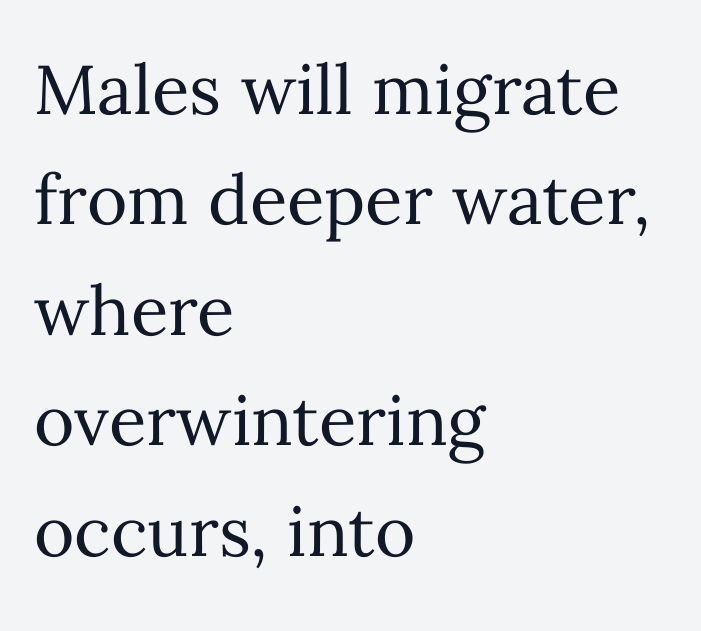
Q: Is the text bold? A: No.
Q: Is the text italic (slanted)? A: No, it is upright.
Q: Is the text underlined? A: No.
Q: How is the paragraph aligned? A: Left-aligned.
Q: Is the spacing between letters normal or unusually wide? A: Normal.
Q: Is the spacing between lines tight, normal or loose? A: Normal.
Q: Width (condensed, normal, or wide)? A: Normal.
Q: Stroke contrast? A: Medium.
Q: x-height? A: Medium.
Q: Monospaced? A: No.
